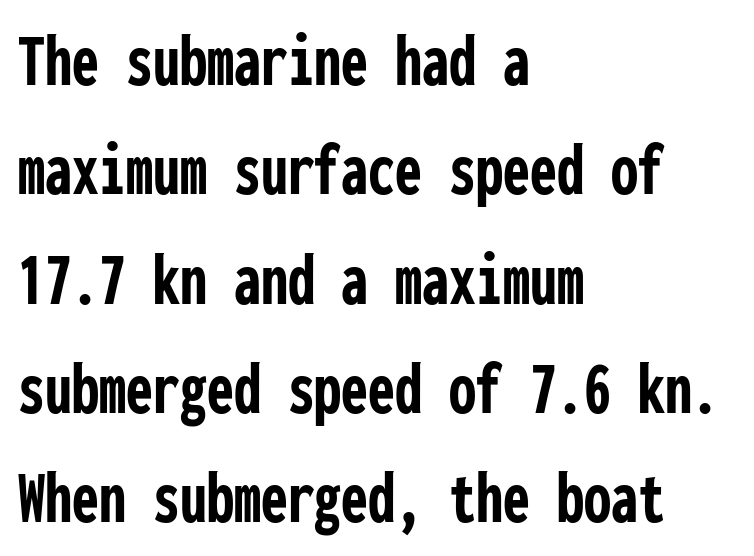
Standard letterfit; no display-style spreading of the glyphs. As a designer I'd log this as weight 700, bold. A typesetter would call this monospace, since all characters share one set width. Unlike italic type, these characters show no tilt at all. The string is rendered with underlining switched off. Line spacing here is normal.
